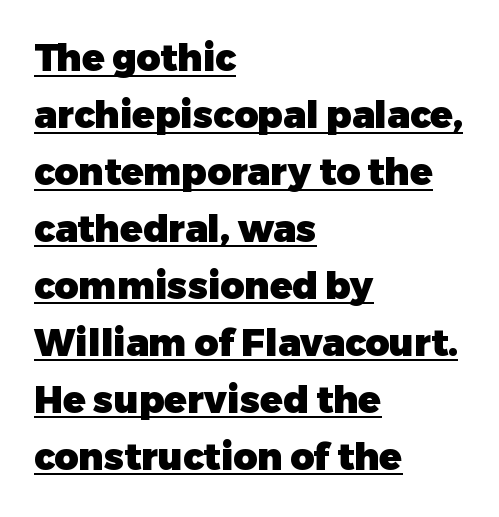
{"serif": "no", "italic": "no", "bold": "yes", "weight": "heavy", "width": "normal", "stroke_contrast": "low", "x_height": "medium", "monospaced": "no", "underline": "yes", "align": "left", "line_spacing": "normal", "line_spacing_ratio": 1.54, "letter_spacing": "normal", "letter_spacing_em": 0.0, "glyph_px": 37}
